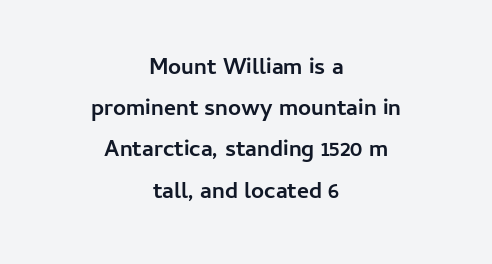
The image shows 23 px bold type, upright; set centered, line spacing 1.79x, normal letter spacing, not underlined.
